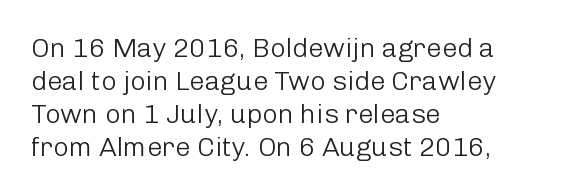
The image shows 27 px text type, upright; set left-aligned, line spacing 1.22x, normal letter spacing, not underlined.
